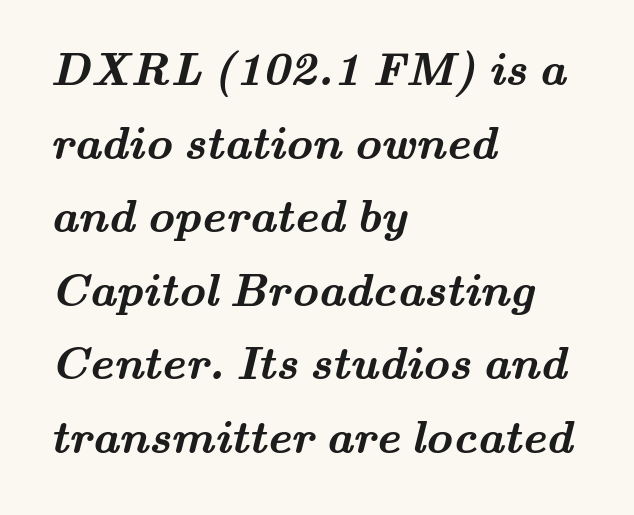
The image shows 46 px semibold, wide serif type; set left-aligned, normal line spacing (1.6x), normal letter spacing, not underlined; medium stroke contrast and a small x-height.
